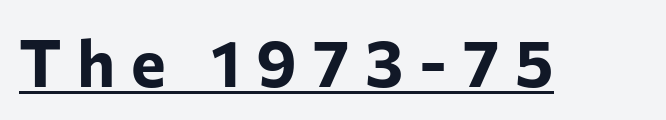
The image shows 66 px bold sans-serif type, upright; set unusually wide letter spacing (+0.24 em), underlined; low stroke contrast and a medium x-height.
